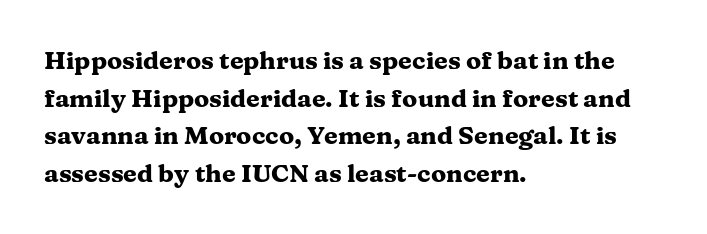
Q: Is the text bold? A: Yes.
Q: Is the text italic (slanted)? A: No, it is upright.
Q: Is the text underlined? A: No.
Q: How is the paragraph aligned? A: Left-aligned.
Q: Is the spacing between letters normal or unusually wide? A: Normal.
Q: Is the spacing between lines tight, normal or loose? A: Normal.
